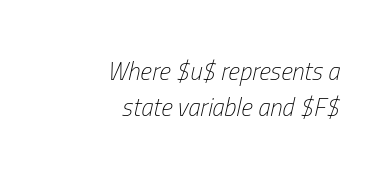
Stroke mass is kept to a normal reading level or below. The lines sit at an ordinary, default distance from one another. The gap between lines stays unmarked. Compared with a flush-left layout, this one pins lines to the opposite, right side. This sample uses an oblique cut, with every glyph tilted off the vertical. There is no visible air inserted between adjacent glyphs.
